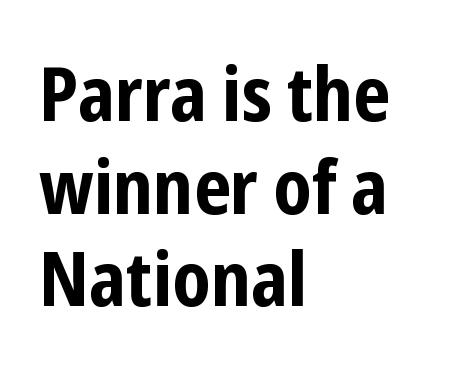
Q: Is the text bold? A: Yes.
Q: Is the text italic (slanted)? A: No, it is upright.
Q: Is the typeface a serif or a sans-serif typeface? A: Sans-serif.
Q: Is the text underlined? A: No.
Q: How is the paragraph aligned? A: Left-aligned.
Q: Is the spacing between letters normal or unusually wide? A: Normal.
Q: Width (condensed, normal, or wide)? A: Condensed.
Q: Stroke contrast? A: Low.
Q: x-height? A: Medium.
Q: Monospaced? A: No.
